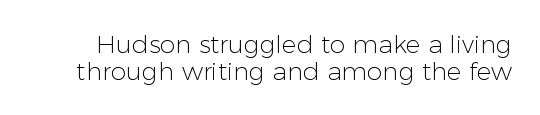
The image shows 25 px text type, upright; set tight line spacing (1.07x), normal letter spacing, not underlined.
